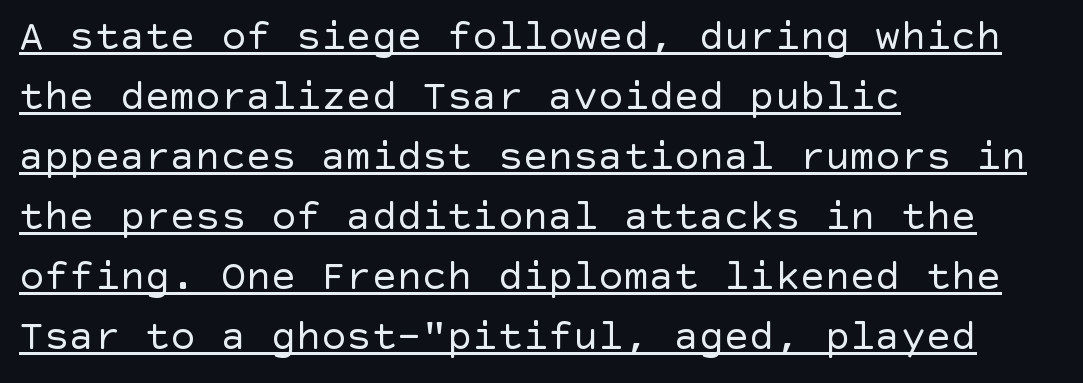
The image shows 42 px regular-weight sans-serif type, upright; set left-aligned, normal line spacing (1.43x), normal letter spacing, underlined; a large x-height.
